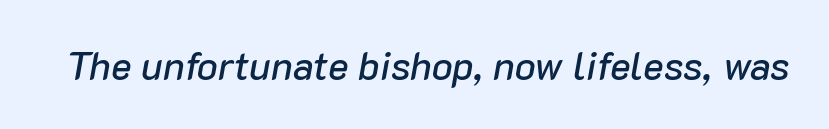
The image shows 39 px text type, italic (leaning right); set normal letter spacing, not underlined; low stroke contrast and a medium x-height.
